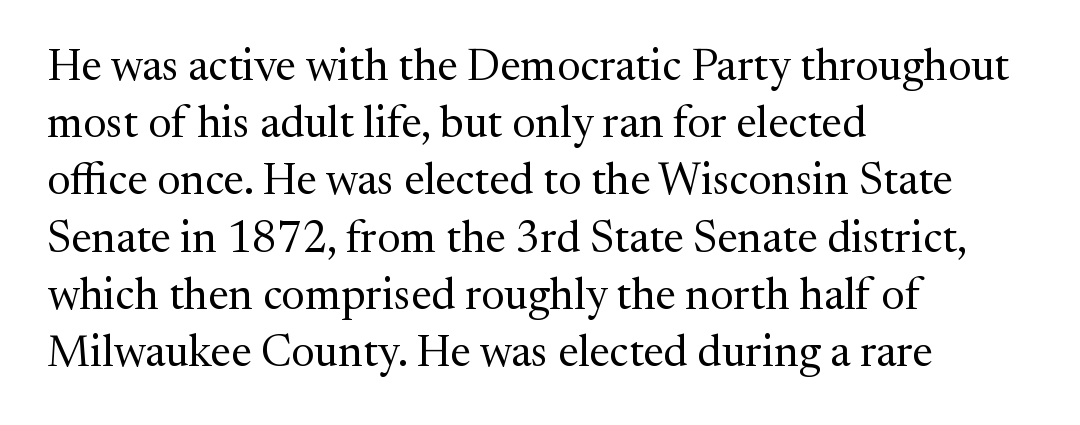
The image shows 44 px regular-weight serif type, upright; set left-aligned, normal line spacing (1.3x), normal letter spacing, not underlined; medium stroke contrast and a medium x-height.
